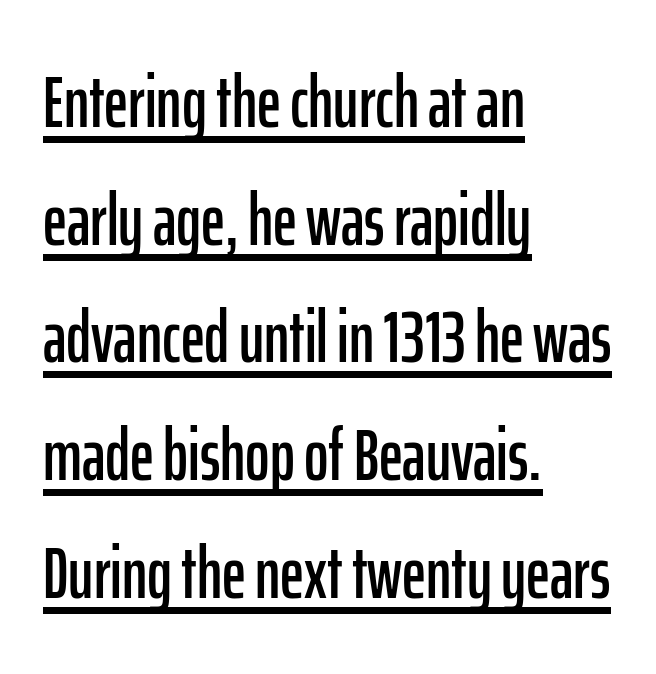
Compared with typical paragraphs, the rows here are spaced about the same. Does the copy run flush right? No — it runs flush left. Between one letter and the next there's only the usual sliver of space. Note the varied advance widths — an 'i' is clearly narrower than an 'm'. The type family on display is of the sans-serif kind.
